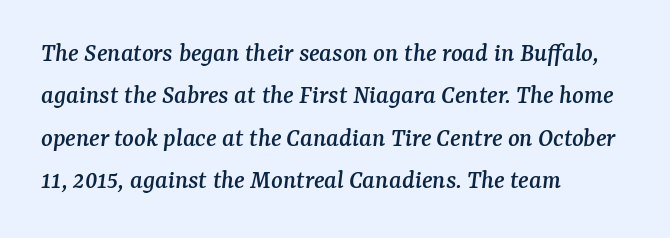
The image shows 27 px text type, italic (leaning right); set left-aligned, normal line spacing (1.57x), normal letter spacing, not underlined.
